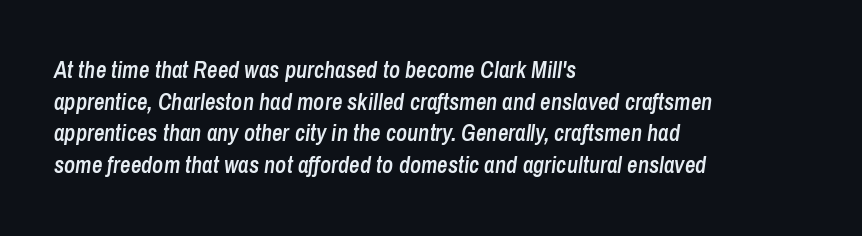
Q: Is the text bold? A: Semi-bold.
Q: Is the text italic (slanted)? A: Yes, it leans right by about 8 degrees.
Q: Is the text underlined? A: No.
Q: How is the paragraph aligned? A: Left-aligned.
Q: Is the spacing between letters normal or unusually wide? A: Normal.
Q: Is the spacing between lines tight, normal or loose? A: Normal.
